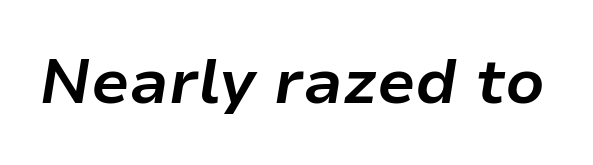
Typographic density is high because the face is bold. Posture: slanted. These lines are rendered in a variable-pitch font. Check under the words: just untouched page. Each word holds together tightly as a unit, with standard inter-letter gaps.
